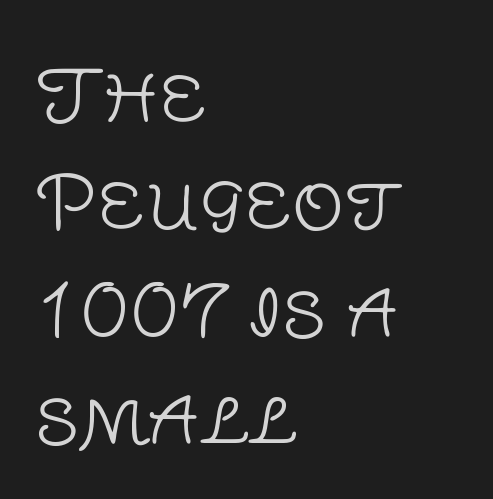
Each stroke keeps to a modest, everyday thickness or less. Decoration check: the copy has no underline. Regarding leading, the lines here are spaced in the standard way. Is this a fixed-width face? No — the glyphs have proportional, varying widths.
